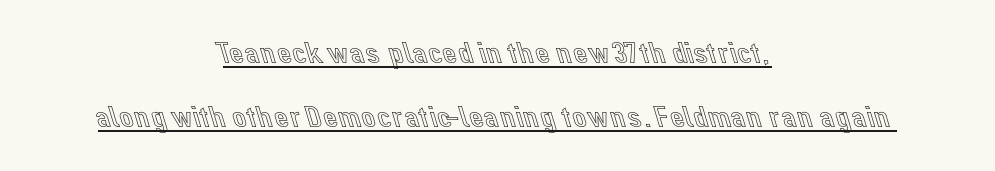
The image shows 32 px text type; set centered, loose line spacing (1.99x), normal letter spacing, underlined; a medium x-height.
